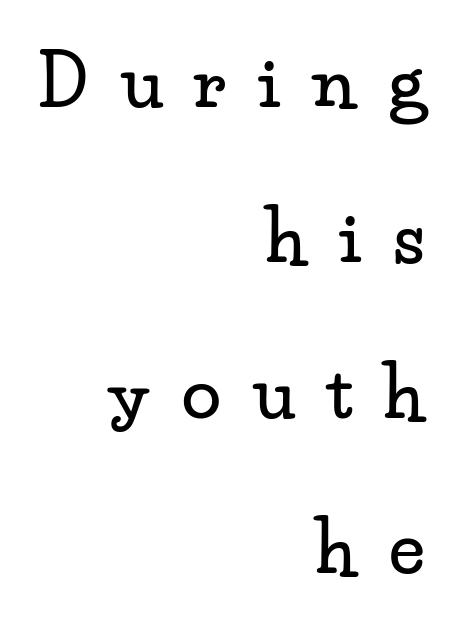
Q: Is the text italic (slanted)? A: No, it is upright.
Q: Is the typeface a serif or a sans-serif typeface? A: Serif.
Q: Is the text underlined? A: No.
Q: How is the paragraph aligned? A: Right-aligned.
Q: Is the spacing between letters normal or unusually wide? A: Unusually wide.
Q: Is the spacing between lines tight, normal or loose? A: Loose.
Q: Width (condensed, normal, or wide)? A: Wide.
Q: Stroke contrast? A: Low.
Q: x-height? A: Small.
Q: Monospaced? A: No.
